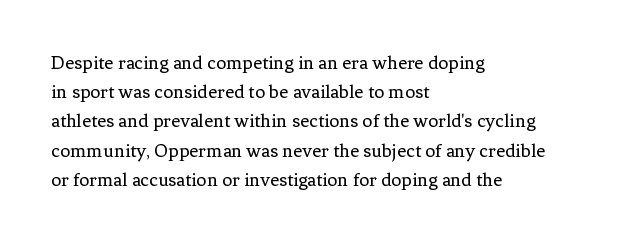
The image shows 20 px text type, upright; set left-aligned, normal line spacing (1.46x), normal letter spacing, not underlined.
